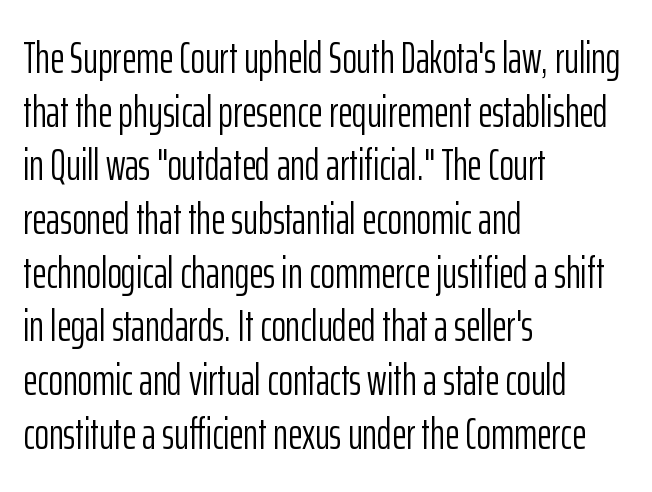
{"serif": "no", "italic": "no", "bold": "no", "weight": "light", "width": "condensed", "stroke_contrast": "low", "x_height": "medium", "monospaced": "no", "underline": "no", "align": "left", "line_spacing_ratio": 1.22, "letter_spacing": "normal", "letter_spacing_em": 0.0, "glyph_px": 44}
